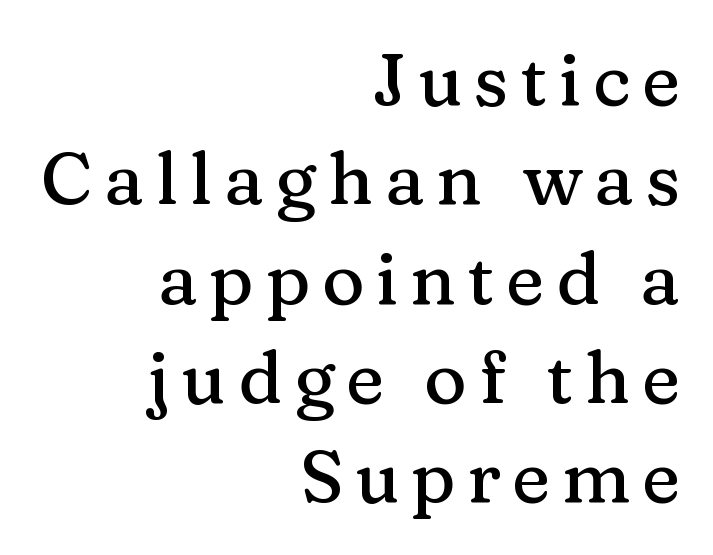
Q: Is the text italic (slanted)? A: No, it is upright.
Q: Is the typeface a serif or a sans-serif typeface? A: Serif.
Q: Is the text underlined? A: No.
Q: How is the paragraph aligned? A: Right-aligned.
Q: Is the spacing between lines tight, normal or loose? A: Normal.
Q: Width (condensed, normal, or wide)? A: Normal.
Q: Stroke contrast? A: Medium.
Q: x-height? A: Medium.
Q: Monospaced? A: No.
